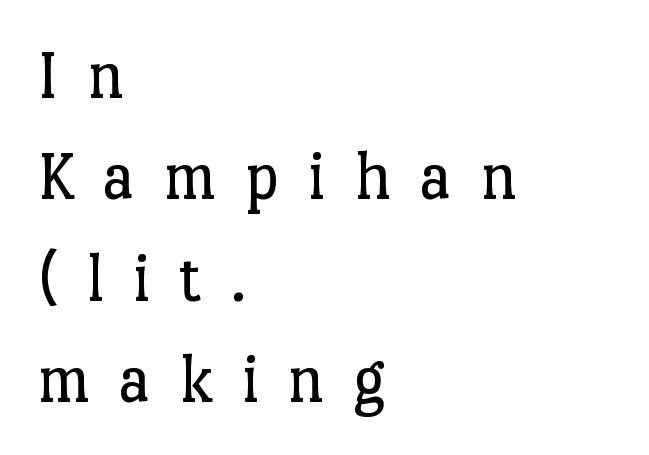
Q: Is the text bold? A: No.
Q: Is the text italic (slanted)? A: No, it is upright.
Q: Is the typeface a serif or a sans-serif typeface? A: Serif.
Q: Is the text underlined? A: No.
Q: How is the paragraph aligned? A: Left-aligned.
Q: Is the spacing between letters normal or unusually wide? A: Unusually wide.
Q: Is the spacing between lines tight, normal or loose? A: Normal.
Q: Width (condensed, normal, or wide)? A: Normal.
Q: Stroke contrast? A: Low.
Q: x-height? A: Medium.
Q: Monospaced? A: No.
